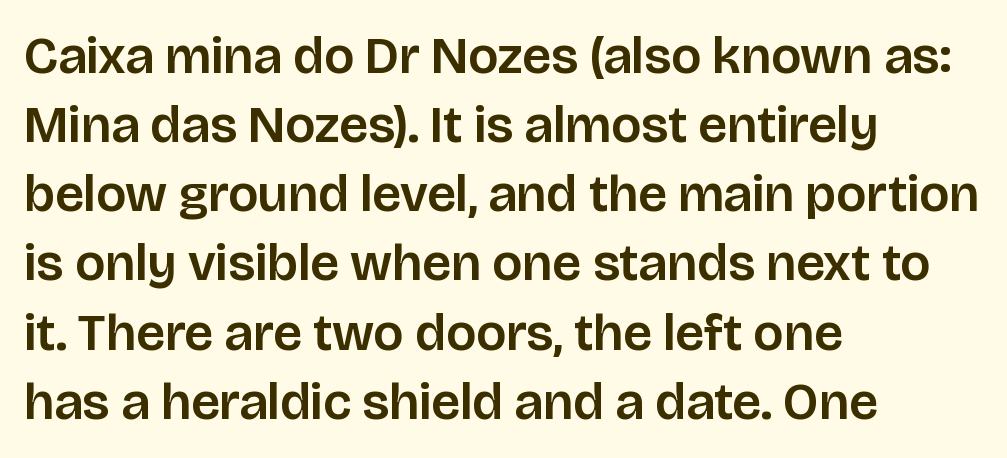
Here the designer chose a conventional face with non-uniform glyph widths. The glyphs in this specimen are sans serif. Interline gaps are of average width in this sample. Vertical strokes here are truly vertical. Beneath every word, the page is bare. The paragraph has a hard left edge and a soft right edge.
